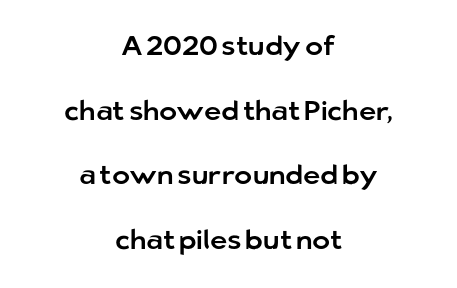
Q: Is the text italic (slanted)? A: No, it is upright.
Q: Is the text underlined? A: No.
Q: How is the paragraph aligned? A: Centered.
Q: Is the spacing between letters normal or unusually wide? A: Normal.
Q: Is the spacing between lines tight, normal or loose? A: Loose.
